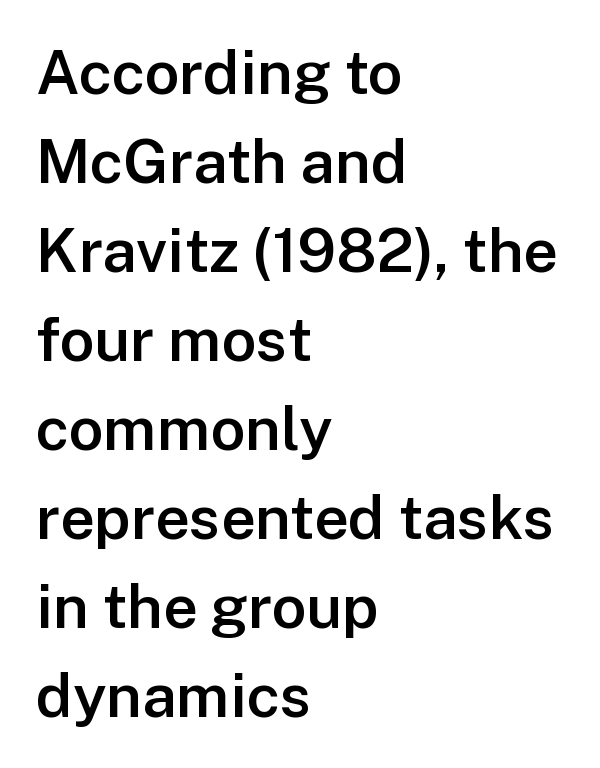
You could call the tracking neutral — neither tight nor loose. The passage shown is typed in a proportional face where columns would drift. In terms of posture, this sample is upright. The font is running at a semibold setting, under full bold. The space directly below the letters is spotless. Baseline-to-baseline distance is the conventional proportion of letter height.
